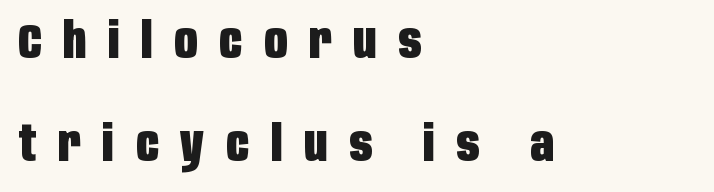
Compared with typical paragraphs, the rows here are farther apart. In terms of letterspacing, this is a distinctly airy, spread setting. The text was rendered using a sans face with plain stroke endings. Each row of text sits above clean, open space.
